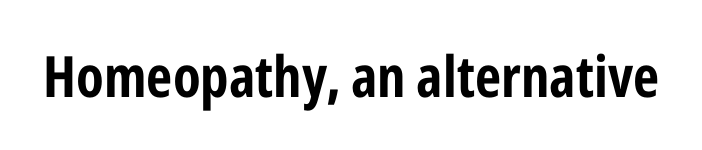
{"serif": "no", "italic": "no", "width": "condensed", "stroke_contrast": "low", "x_height": "medium", "monospaced": "no", "underline": "no", "letter_spacing": "normal", "letter_spacing_em": 0.0, "glyph_px": 57}
